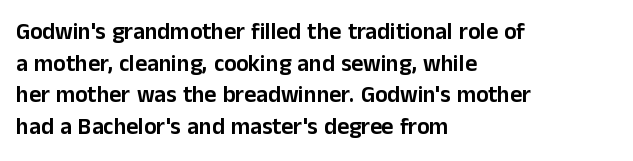
The tracking reads as untouched default to a designer's eye. These lines were composed using upright roman letters. A clean baseline with only descenders dipping below it. The designer left line spacing at the default. The lines are quadded left.
